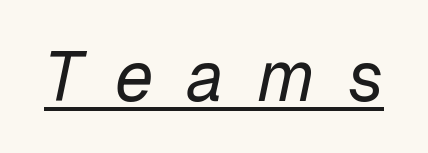
{"italic": "yes", "lean": "right", "slant_degrees": 12, "bold": "no", "weight": "regular", "width": "normal", "stroke_contrast": "low", "x_height": "medium", "monospaced": "no", "underline": "yes", "letter_spacing": "wide", "letter_spacing_em": 0.48, "glyph_px": 69}
